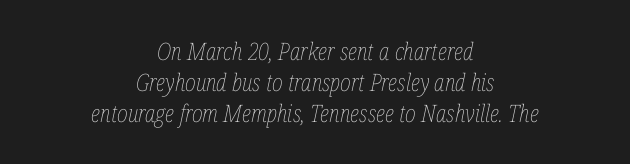
{"italic": "yes", "lean": "right", "slant_degrees": 12, "bold": "no", "underline": "no", "align": "center", "line_spacing": "normal", "line_spacing_ratio": 1.29, "letter_spacing": "normal", "letter_spacing_em": 0.0, "glyph_px": 24}
